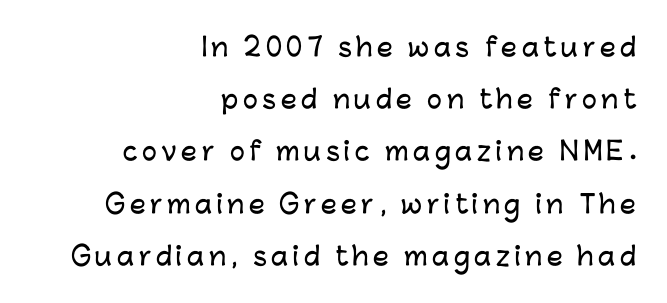
Leftover space on each line is placed entirely before the opening word. One glance says open: line gaps are wider than usual. Quick note: not italic, upright. The passage shown is not underscored anywhere.
